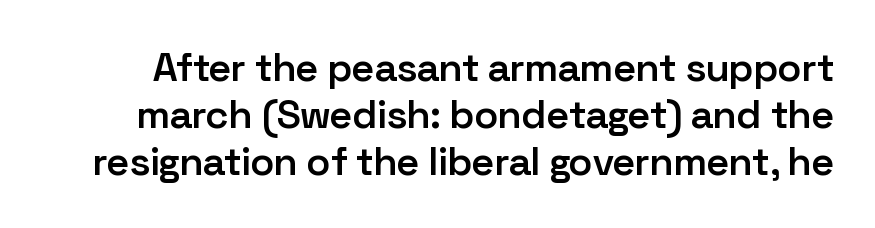
You can tell it's not italic because the verticals are truly vertical. The text was rendered using a sans face with plain stroke endings. Summary of weight: moderately heavy, a semibold. Clear beneath every line of the passage. Does extra space separate the letters? No, they use regular spacing.
